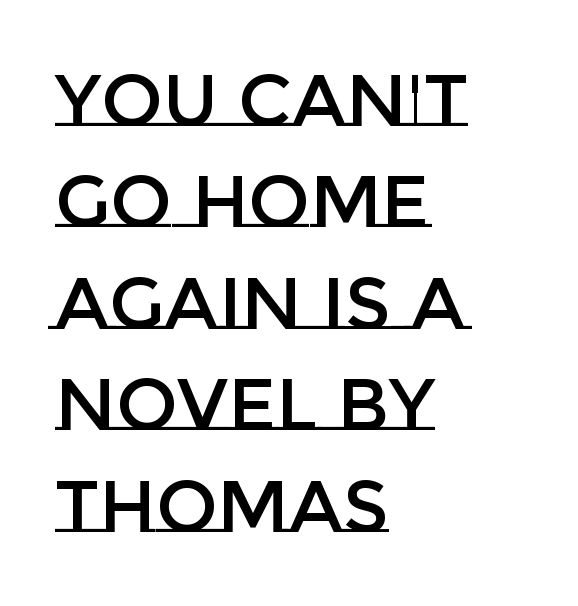
The image shows 73 px text type, upright; set left-aligned, normal line spacing (1.39x), normal letter spacing, not underlined; low stroke contrast and a large x-height.
